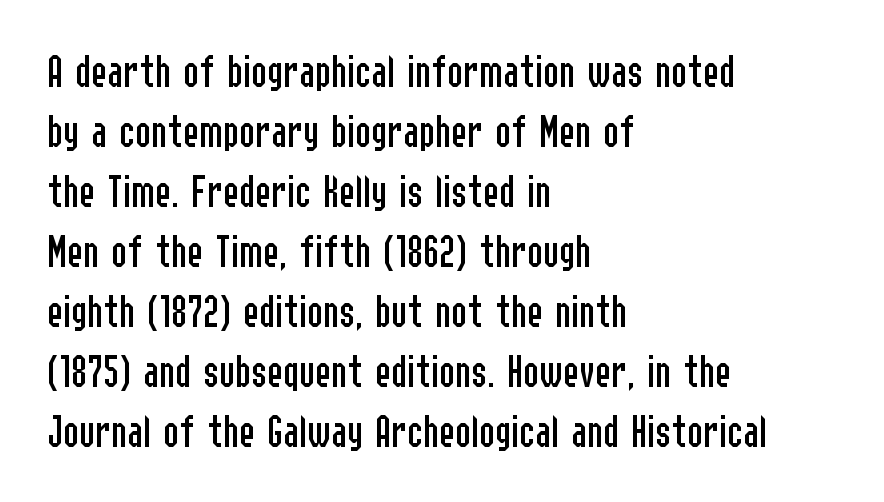
The image shows 48 px regular-weight, condensed sans-serif type, upright; set left-aligned, normal line spacing (1.25x), normal letter spacing, not underlined; low stroke contrast and a medium x-height.
